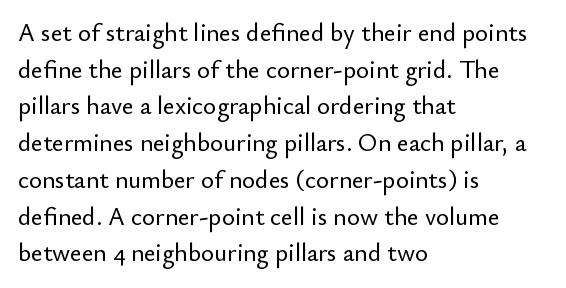
{"italic": "no", "underline": "no", "align": "left", "line_spacing": "normal", "line_spacing_ratio": 1.47, "letter_spacing": "normal", "letter_spacing_em": 0.0, "glyph_px": 25}
